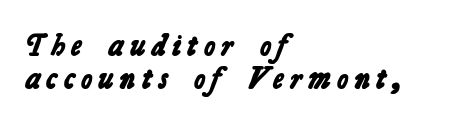
Leading is clearly below the norm, producing a dense column. The text was rendered using a sans face with plain stroke endings. You could not count columns in this text — the font is proportionally spaced. Display-style spreading of the glyphs; the letterfit is very open. Compared with an ordinary text face, these strokes are far heavier — a full bold.
